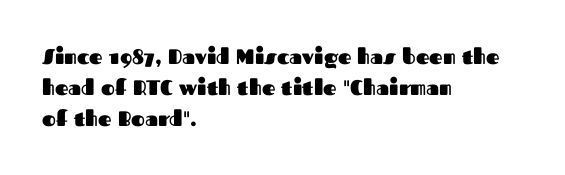
{"italic": "no", "bold": "yes", "underline": "no", "align": "left", "line_spacing": "normal", "line_spacing_ratio": 1.47, "letter_spacing": "normal", "letter_spacing_em": 0.0, "glyph_px": 21}
